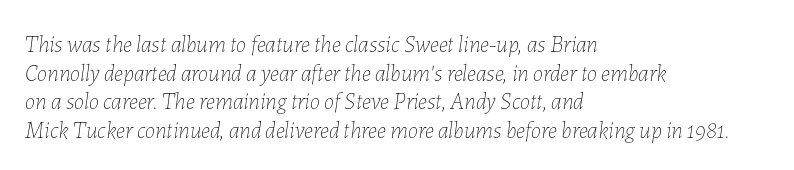
The image shows 23 px text type, italic (leaning right); set left-aligned, line spacing 1.24x, normal letter spacing, not underlined.
